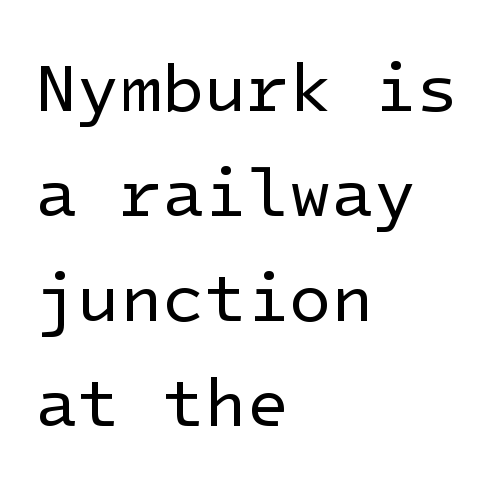
Default kerning and tracking; the words read as compact shapes. The strokes are not fattened; the text isn't bold. Compared with typical paragraphs, the rows here are spaced about the same. The lines in this sample share a left origin and differ only in where they stop. The string is rendered with underlining switched off. Each letter's strokes conclude bluntly, with no projecting serifs.
